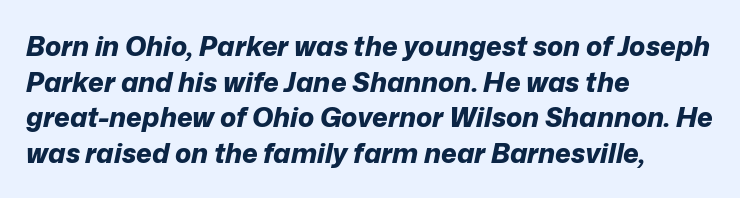
Q: Is the text bold? A: Yes.
Q: Is the text italic (slanted)? A: Yes, it leans right by about 12 degrees.
Q: Is the text underlined? A: No.
Q: How is the paragraph aligned? A: Left-aligned.
Q: Is the spacing between letters normal or unusually wide? A: Normal.
Q: Is the spacing between lines tight, normal or loose? A: Normal.
